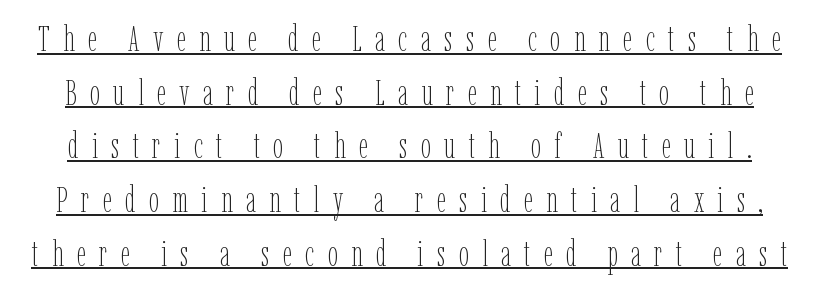
The passage shown stacks its lines at a standard gap. The strokes carry an ordinary text weight at most. Students, note that the glyphs here are deliberately spaced far apart. Varying glyph widths throughout — classic text-font behaviour. Each line of the rendering has a horizontal stroke beneath the glyphs.
